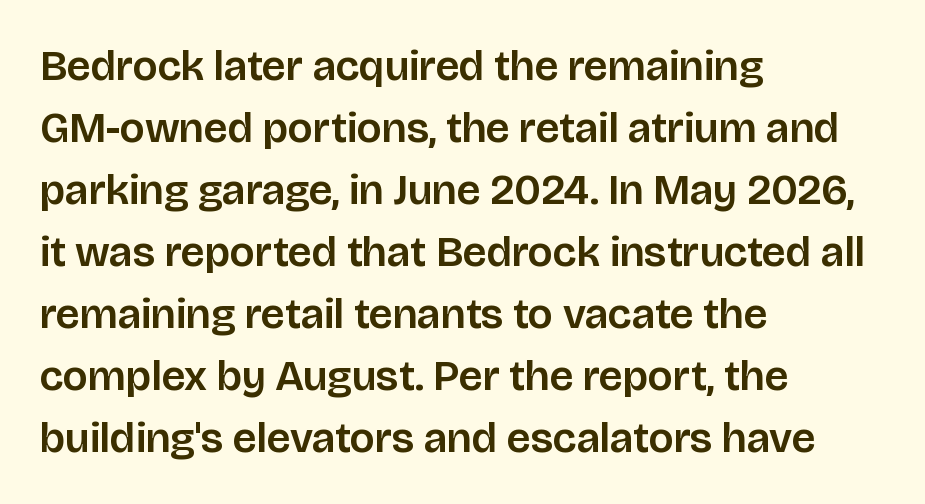
Q: Is the text italic (slanted)? A: No, it is upright.
Q: Is the typeface a serif or a sans-serif typeface? A: Sans-serif.
Q: Is the text underlined? A: No.
Q: How is the paragraph aligned? A: Left-aligned.
Q: Is the spacing between letters normal or unusually wide? A: Normal.
Q: Is the spacing between lines tight, normal or loose? A: Normal.
Q: Width (condensed, normal, or wide)? A: Normal.
Q: Stroke contrast? A: Low.
Q: x-height? A: Large.
Q: Monospaced? A: No.
